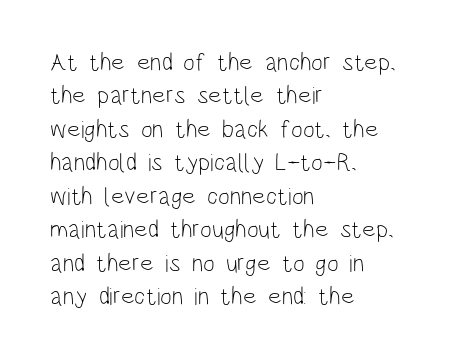
{"italic": "no", "bold": "no", "underline": "no", "align": "left", "line_spacing": "normal", "line_spacing_ratio": 1.34, "letter_spacing": "normal", "letter_spacing_em": 0.0, "glyph_px": 25}
